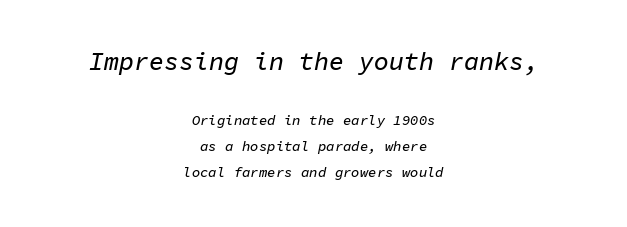
Q: Is the text italic (slanted)? A: Yes, it leans right by about 11 degrees.
Q: Is the text underlined? A: No.
Q: How is the paragraph aligned? A: Centered.
Q: Is the spacing between letters normal or unusually wide? A: Normal.
Q: Which block of text is set in a larger size, the first (top) or the second (bottom)? A: The first (top) one.
